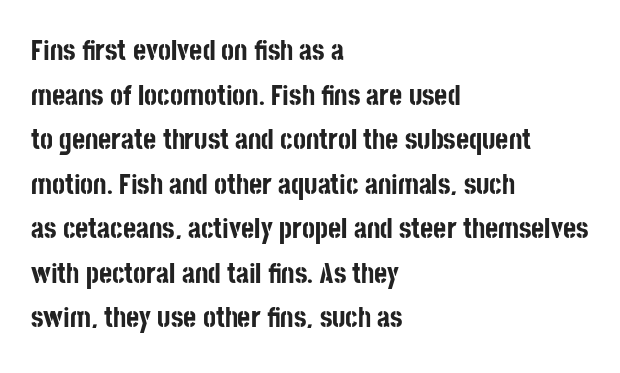
Teacher's note: observe the even left margin — that is flush-left alignment. Spacing between characters is what you'd get straight out of the box. In terms of weight, the rendering is a true, heavy bold. Here the designer chose a conventional face with non-uniform glyph widths.
